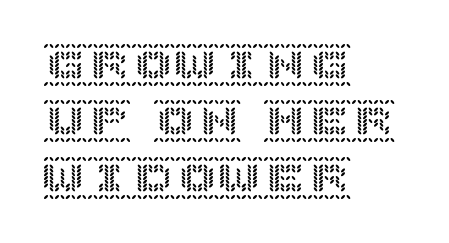
Baseline-to-baseline distance is the conventional proportion of letter height. Honestly, there is no underline to notice here at all. Look at the tracking — it's just the regular setting, nothing added. The rendering anchors every line to the left-hand side.
